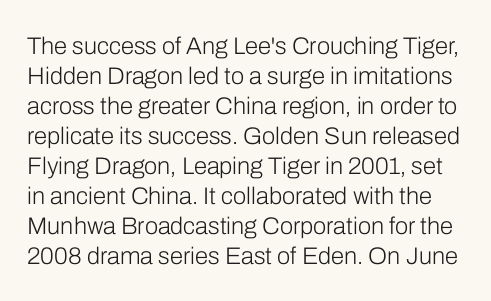
Q: Is the text bold? A: No.
Q: Is the text italic (slanted)? A: No, it is upright.
Q: Is the text underlined? A: No.
Q: Is the spacing between letters normal or unusually wide? A: Normal.
Q: Is the spacing between lines tight, normal or loose? A: Normal.
